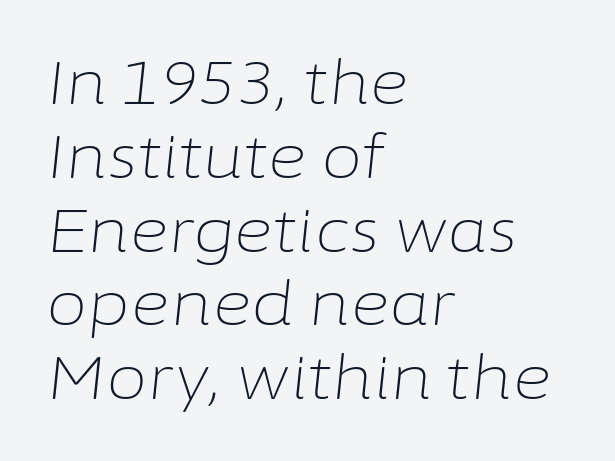
{"italic": "yes", "lean": "right", "slant_degrees": 6, "bold": "no", "weight": "light", "width": "normal", "stroke_contrast": "low", "x_height": "medium", "monospaced": "no", "underline": "no", "align": "left", "line_spacing_ratio": 1.23, "letter_spacing": "normal", "letter_spacing_em": 0.0, "glyph_px": 60}
